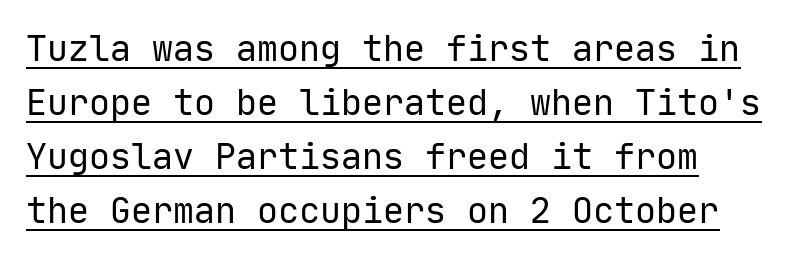
The image shows 35 px regular-weight sans-serif type, upright, monospaced; set left-aligned, normal line spacing (1.54x), normal letter spacing, underlined; low stroke contrast and a medium x-height.
